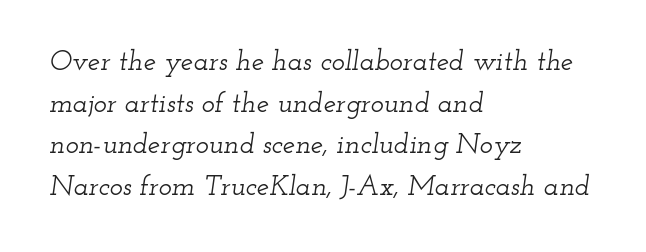
The image shows 28 px wide serif type, italic (leaning right); set left-aligned, normal line spacing (1.49x), normal letter spacing, not underlined; low stroke contrast and a small x-height.
